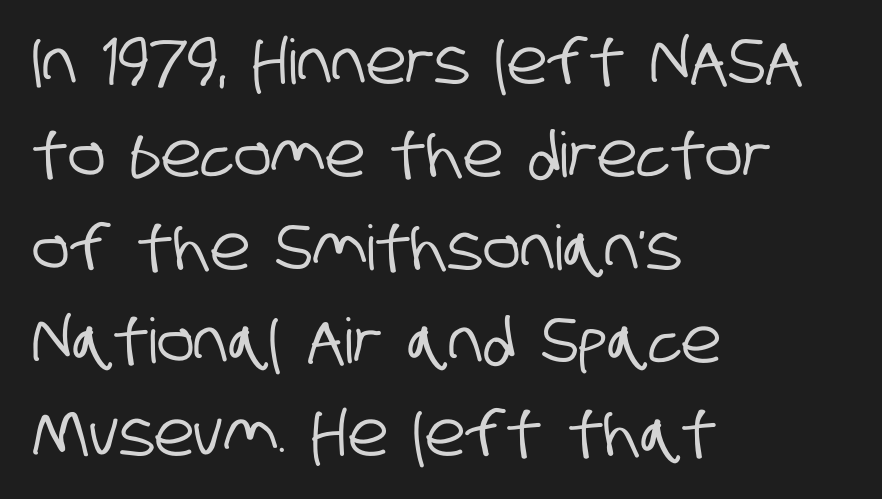
The image shows 62 px condensed sans-serif type; set left-aligned, normal line spacing (1.5x), normal letter spacing, not underlined; low stroke contrast and a large x-height.
